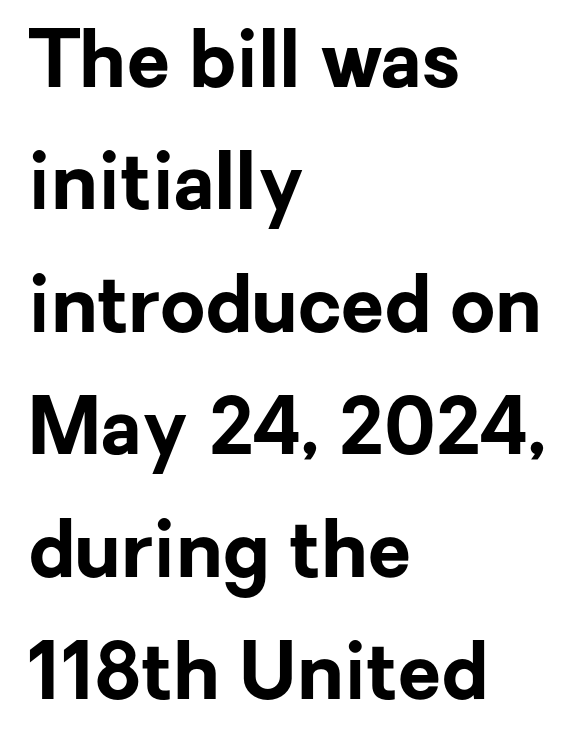
The image shows 78 px bold sans-serif type, upright; set left-aligned, normal line spacing (1.57x), normal letter spacing, not underlined; low stroke contrast and a medium x-height.
